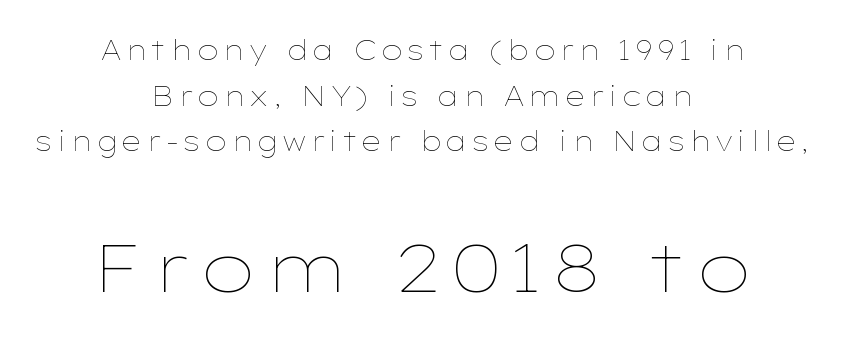
{"italic": "no", "bold": "no", "weight": "thin", "width": "wide", "stroke_contrast": "low", "x_height": "medium", "monospaced": "no", "underline": "no", "align": "center", "line_spacing": "normal", "line_spacing_ratio": 1.69, "larger_block": "second", "size_ratio": 2.52, "glyph_px": 68}
